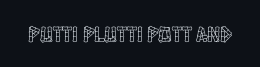
The image shows 22 px text type, upright; set normal letter spacing, not underlined.
